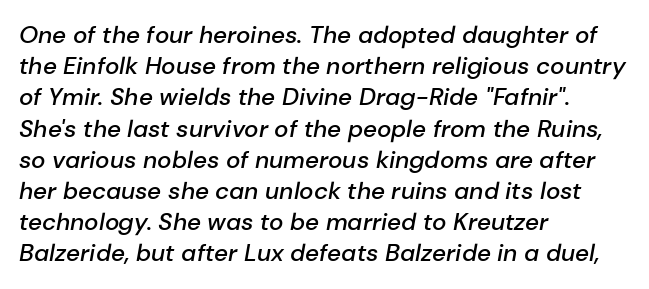
{"italic": "yes", "lean": "right", "slant_degrees": 10, "bold": "semi", "underline": "no", "align": "left", "line_spacing": "normal", "line_spacing_ratio": 1.3, "letter_spacing": "normal", "letter_spacing_em": 0.0, "glyph_px": 24}
